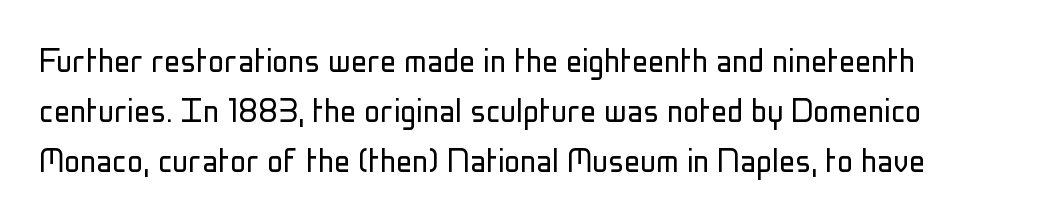
The image shows 40 px light, condensed sans-serif type, upright; set normal line spacing (1.25x), normal letter spacing, not underlined; low stroke contrast and a medium x-height.
